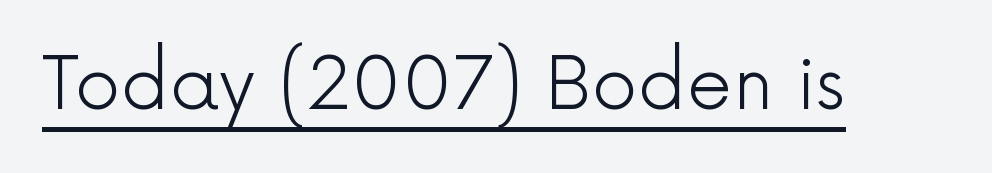
A typesetter would call this zero additional tracking. Quick note: underline on. Do the letters lean? They stand straight. Bold? No — there's no thickening of the strokes. Letterform terminals end flat and unadorned throughout the passage. The face used here is proportionally spaced, like ordinary book or web type.
